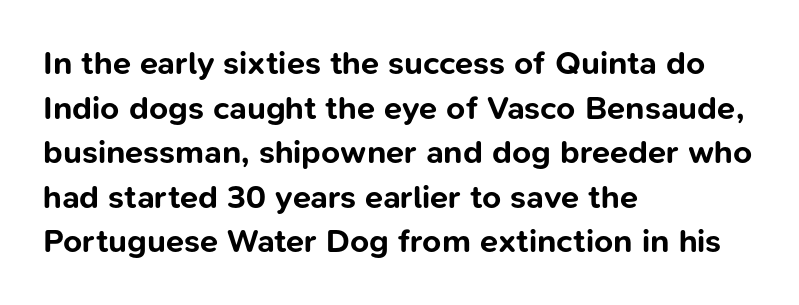
Typographically, this falls in the sans-serif category. Does extra space separate the letters? No, they use regular spacing. The zone under the glyphs is completely vacant. If you drew a line through each stem, it would be perfectly vertical. Note the varied advance widths — an 'i' is clearly narrower than an 'm'.
